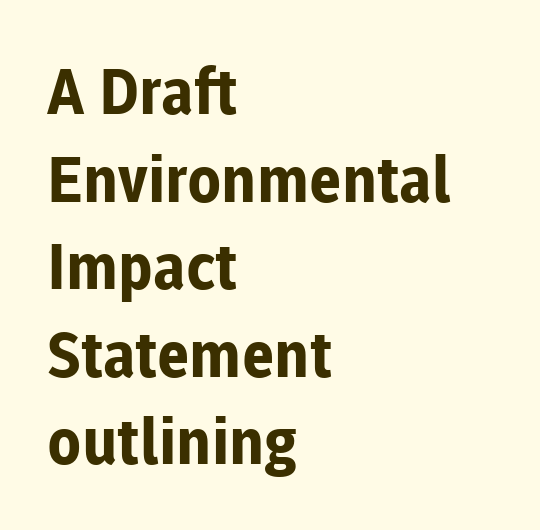
These lines were composed using upright roman letters. Think of a printed novel: that variable character pitch is what you see here. Nope, no serifs anywhere on these letters. The lines in this sample share a left origin and differ only in where they stop.
